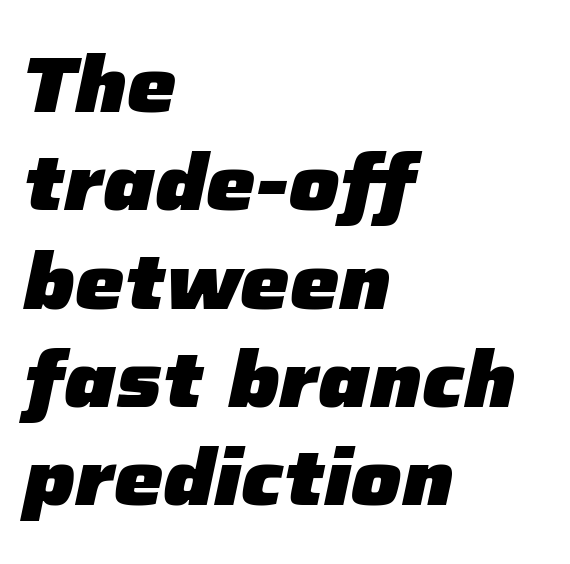
The image shows 78 px heavy type, italic (leaning right); set left-aligned, normal line spacing (1.26x), normal letter spacing, not underlined; low stroke contrast and a medium x-height.
